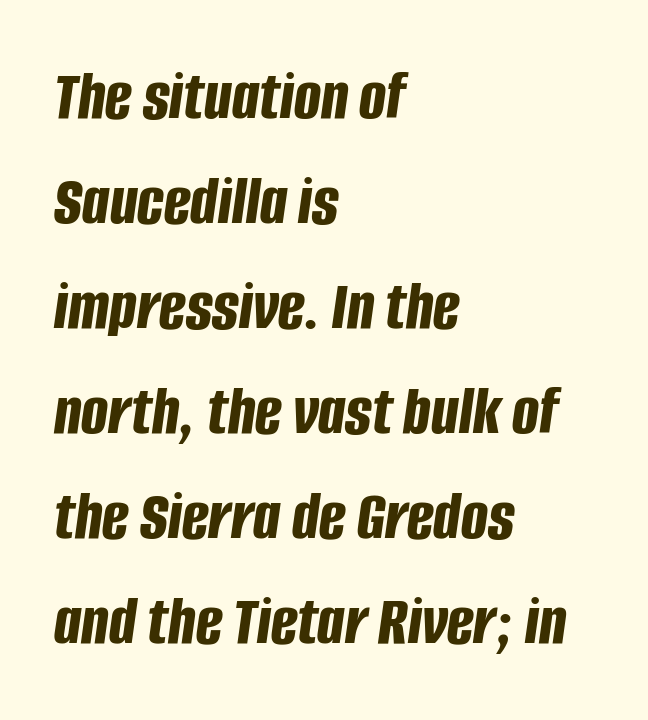
The image shows 71 px bold, condensed type, italic (leaning right); set left-aligned, normal line spacing (1.48x), normal letter spacing, not underlined; low stroke contrast and a large x-height.
